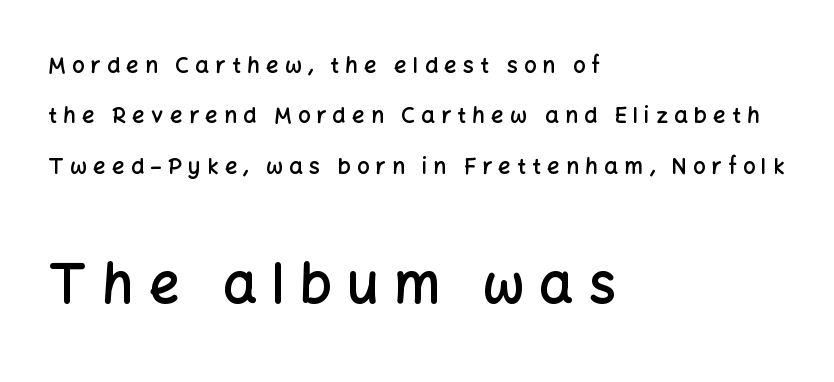
The image shows 54 px semibold sans-serif type, upright; set left-aligned, loose line spacing (2.29x), unusually wide letter spacing (+0.28 em), not underlined; the second (bottom) block is 2.45x larger; low stroke contrast and a medium x-height.
